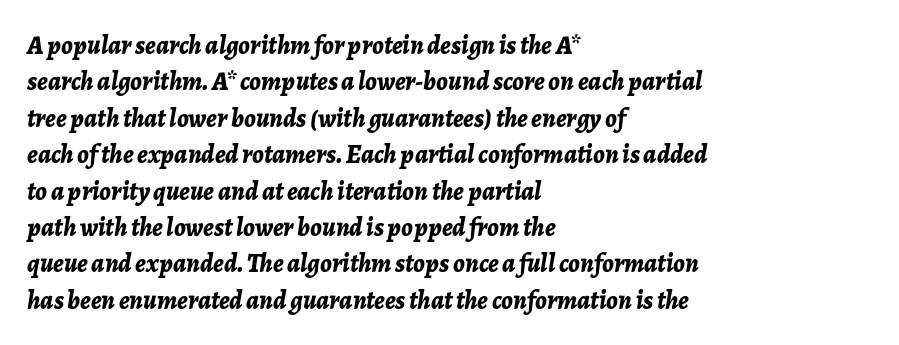
The image shows 26 px bold type, italic (leaning right); set left-aligned, normal line spacing (1.4x), normal letter spacing, not underlined.
